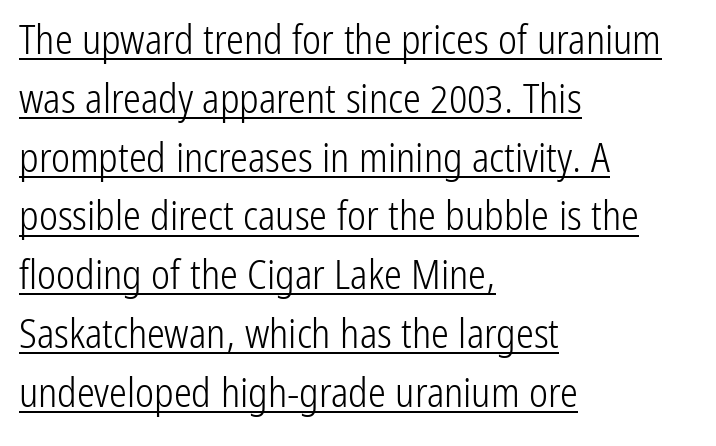
Short and long lines alike share a common starting point at left. Does extra space separate the letters? No, they use regular spacing. Quick note: underline on. Weight: regular or lighter. Evenly set lines give the paragraph a standard silhouette. Quick note: not italic, upright.
